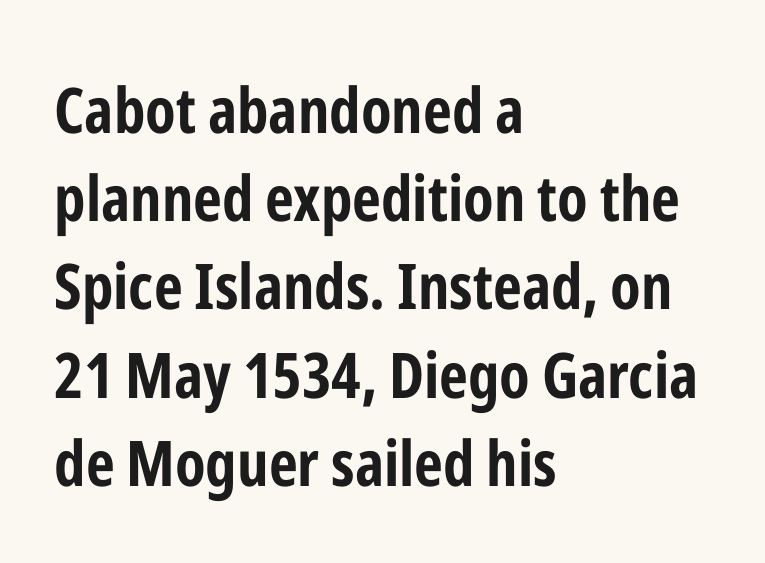
The image shows 63 px bold, condensed sans-serif type, upright; set left-aligned, normal line spacing (1.4x), normal letter spacing, not underlined; low stroke contrast and a medium x-height.
